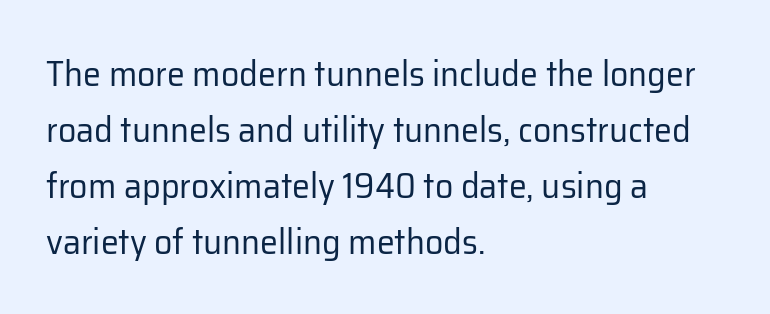
Q: Is the text bold? A: No.
Q: Is the text italic (slanted)? A: No, it is upright.
Q: Is the typeface a serif or a sans-serif typeface? A: Sans-serif.
Q: Is the text underlined? A: No.
Q: How is the paragraph aligned? A: Left-aligned.
Q: Is the spacing between letters normal or unusually wide? A: Normal.
Q: Is the spacing between lines tight, normal or loose? A: Normal.
Q: Width (condensed, normal, or wide)? A: Normal.
Q: Stroke contrast? A: Low.
Q: x-height? A: Medium.
Q: Monospaced? A: No.
